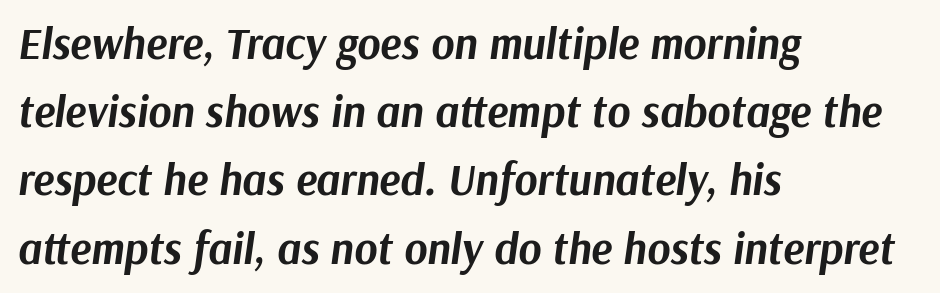
Q: Is the text bold? A: Yes.
Q: Is the text italic (slanted)? A: Yes, it leans right by about 9 degrees.
Q: Is the text underlined? A: No.
Q: How is the paragraph aligned? A: Left-aligned.
Q: Is the spacing between letters normal or unusually wide? A: Normal.
Q: Is the spacing between lines tight, normal or loose? A: Normal.
Q: Width (condensed, normal, or wide)? A: Normal.
Q: Stroke contrast? A: Medium.
Q: x-height? A: Medium.
Q: Monospaced? A: No.
